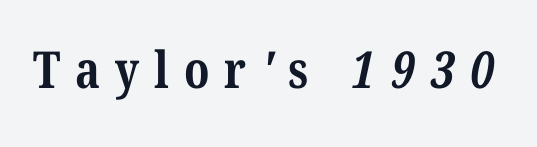
The image shows 51 px bold, condensed serif type; set unusually wide letter spacing (+0.29 em), not underlined; medium stroke contrast and a medium x-height.
